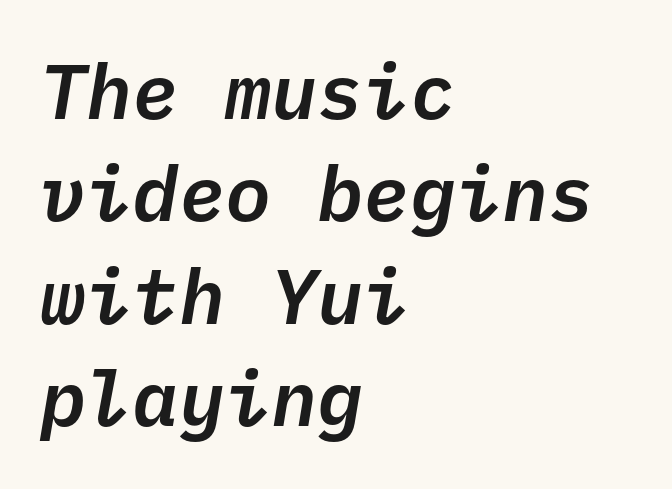
Q: Is the text italic (slanted)? A: Yes, it leans right by about 10 degrees.
Q: Is the text underlined? A: No.
Q: How is the paragraph aligned? A: Left-aligned.
Q: Is the spacing between letters normal or unusually wide? A: Normal.
Q: Is the spacing between lines tight, normal or loose? A: Normal.
Q: Width (condensed, normal, or wide)? A: Normal.
Q: Stroke contrast? A: Low.
Q: x-height? A: Medium.
Q: Monospaced? A: Yes.
